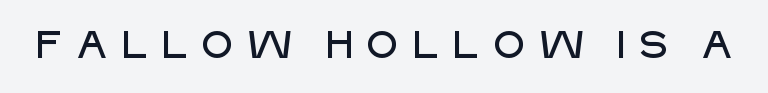
{"serif": "no", "italic": "no", "width": "normal", "stroke_contrast": "low", "x_height": "large", "monospaced": "no", "underline": "no", "letter_spacing": "wide", "letter_spacing_em": 0.29, "glyph_px": 38}
